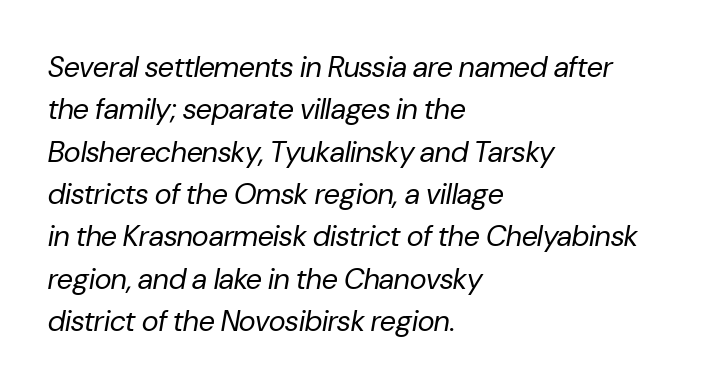
Q: Is the text bold? A: No.
Q: Is the text italic (slanted)? A: Yes, it leans right by about 10 degrees.
Q: Is the text underlined? A: No.
Q: How is the paragraph aligned? A: Left-aligned.
Q: Is the spacing between letters normal or unusually wide? A: Normal.
Q: Is the spacing between lines tight, normal or loose? A: Normal.
Q: Width (condensed, normal, or wide)? A: Normal.
Q: Stroke contrast? A: Low.
Q: x-height? A: Medium.
Q: Monospaced? A: No.
